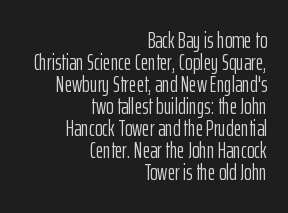
{"italic": "no", "bold": "no", "underline": "no", "align": "right", "line_spacing": "tight", "line_spacing_ratio": 0.96, "letter_spacing": "normal", "letter_spacing_em": 0.0, "glyph_px": 23}
